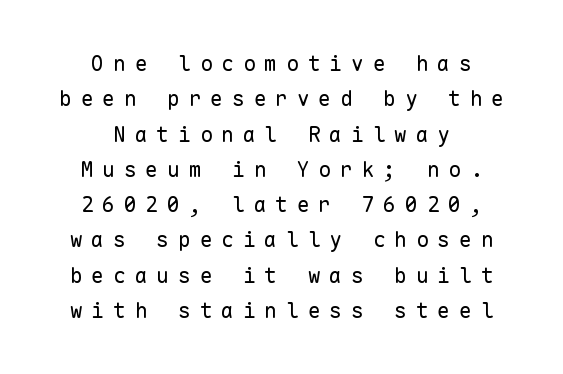
Does the lettering tilt? It doesn't — this is upright. Where is the straight margin? There isn't one; the lines are centered. No letter is thick-stroked: the sample isn't bold. Honestly, the row spacing looks completely unremarkable. Just letters on the line, the space beneath them empty.
